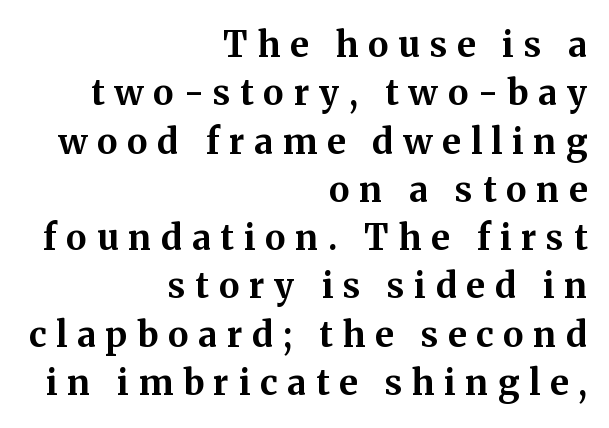
Q: Is the text bold? A: Yes.
Q: Is the text italic (slanted)? A: No, it is upright.
Q: Is the typeface a serif or a sans-serif typeface? A: Serif.
Q: Is the text underlined? A: No.
Q: How is the paragraph aligned? A: Right-aligned.
Q: Is the spacing between letters normal or unusually wide? A: Unusually wide.
Q: Is the spacing between lines tight, normal or loose? A: Normal.
Q: Width (condensed, normal, or wide)? A: Normal.
Q: Stroke contrast? A: Medium.
Q: x-height? A: Medium.
Q: Monospaced? A: No.
